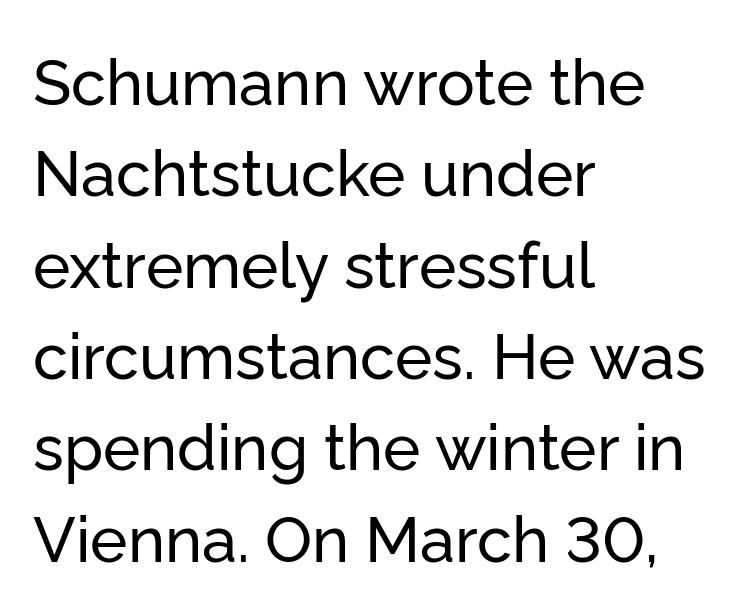
Q: Is the text italic (slanted)? A: No, it is upright.
Q: Is the typeface a serif or a sans-serif typeface? A: Sans-serif.
Q: Is the text underlined? A: No.
Q: How is the paragraph aligned? A: Left-aligned.
Q: Is the spacing between letters normal or unusually wide? A: Normal.
Q: Is the spacing between lines tight, normal or loose? A: Normal.
Q: Width (condensed, normal, or wide)? A: Normal.
Q: Stroke contrast? A: Low.
Q: x-height? A: Medium.
Q: Monospaced? A: No.
